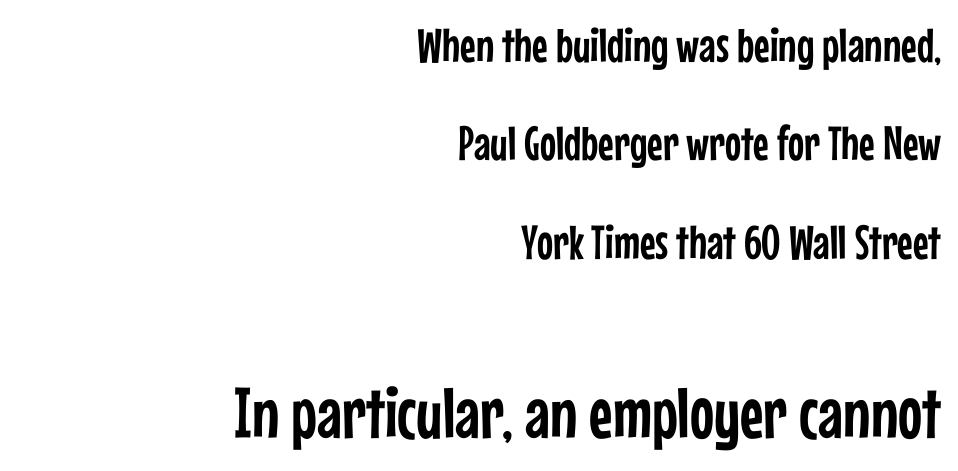
Each line ends at the same right margin while the left side varies. The rendering enlarges the type as you move from the upper chunk to the lower. This is roman type, the default non-slanted kind. Character widths vary here, with narrow letters taking less room than wide ones.
